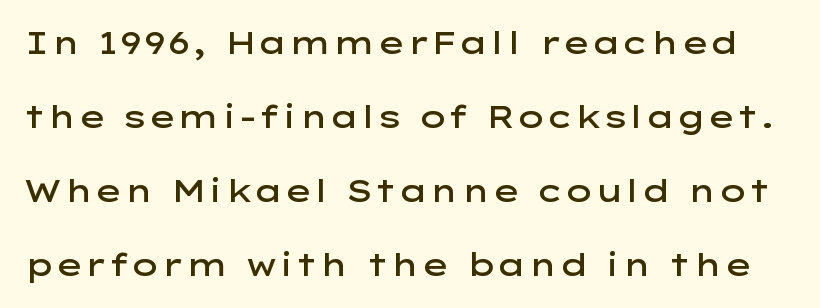
The image shows 31 px semibold, wide sans-serif type, upright; set loose line spacing (2.39x), normal letter spacing, not underlined; low stroke contrast and a medium x-height.
